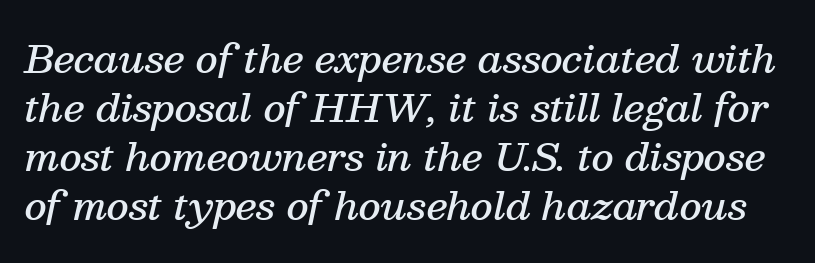
Q: Is the text bold? A: Semi-bold.
Q: Is the text italic (slanted)? A: Yes, it leans right by about 13 degrees.
Q: Is the typeface a serif or a sans-serif typeface? A: Serif.
Q: Is the text underlined? A: No.
Q: Is the spacing between letters normal or unusually wide? A: Normal.
Q: Is the spacing between lines tight, normal or loose? A: Normal.
Q: Width (condensed, normal, or wide)? A: Normal.
Q: Stroke contrast? A: Medium.
Q: x-height? A: Medium.
Q: Monospaced? A: No.
